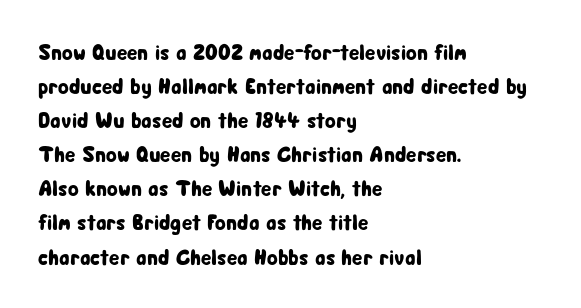
The image shows 22 px text type, upright; set left-aligned, normal line spacing (1.55x), normal letter spacing, not underlined.
